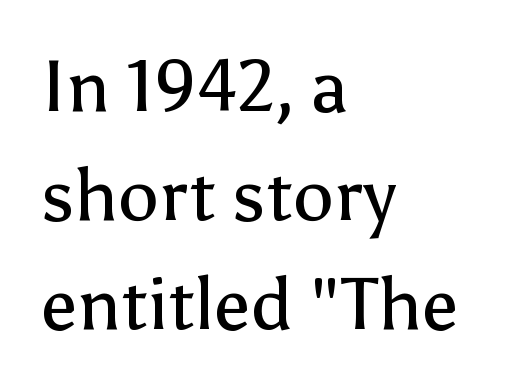
Q: Is the text bold? A: No.
Q: Is the text italic (slanted)? A: No, it is upright.
Q: Is the typeface a serif or a sans-serif typeface? A: Sans-serif.
Q: Is the text underlined? A: No.
Q: How is the paragraph aligned? A: Left-aligned.
Q: Is the spacing between letters normal or unusually wide? A: Normal.
Q: Is the spacing between lines tight, normal or loose? A: Normal.
Q: Width (condensed, normal, or wide)? A: Normal.
Q: Stroke contrast? A: Low.
Q: x-height? A: Medium.
Q: Monospaced? A: No.
